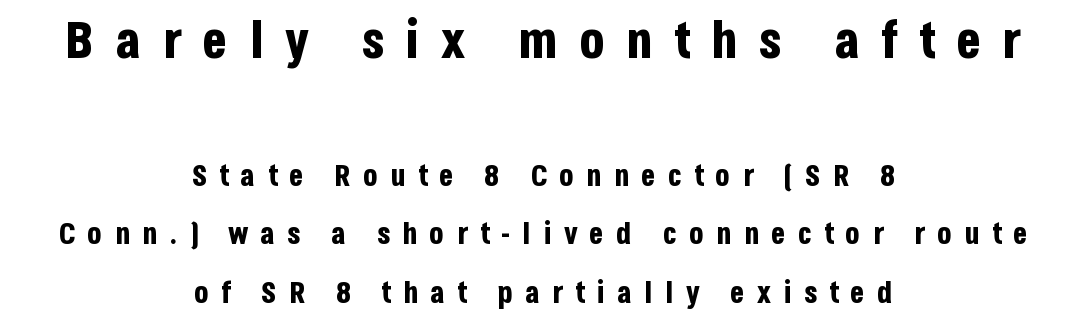
Q: Is the text bold? A: Yes.
Q: Is the text italic (slanted)? A: No, it is upright.
Q: Is the typeface a serif or a sans-serif typeface? A: Sans-serif.
Q: Is the text underlined? A: No.
Q: How is the paragraph aligned? A: Centered.
Q: Is the spacing between letters normal or unusually wide? A: Unusually wide.
Q: Is the spacing between lines tight, normal or loose? A: Loose.
Q: Which block of text is set in a larger size, the first (top) or the second (bottom)? A: The first (top) one.
Q: Width (condensed, normal, or wide)? A: Condensed.
Q: Stroke contrast? A: Low.
Q: x-height? A: Large.
Q: Monospaced? A: No.
